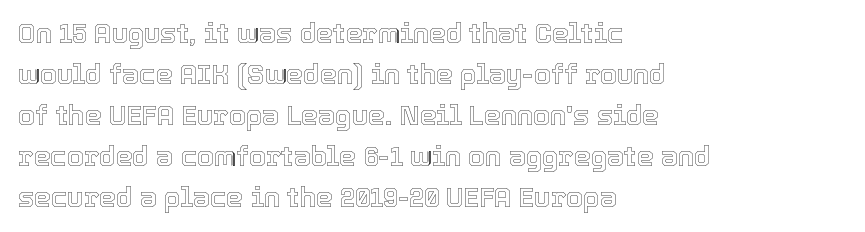
Underlining? Definitely not there. The passage shown stacks its lines at a standard gap. Tall strokes in this sample are plumb rather than angled. Is the block centered? No — it sits flush against the left margin.
